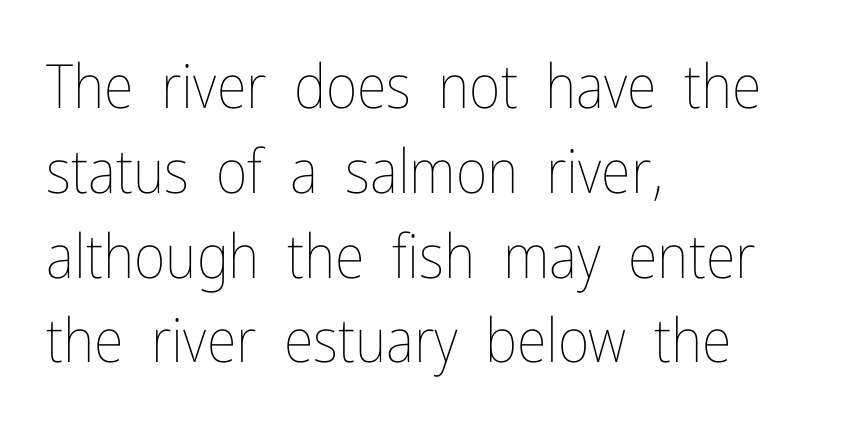
{"italic": "no", "bold": "no", "weight": "thin", "width": "condensed", "stroke_contrast": "low", "x_height": "medium", "monospaced": "no", "underline": "no", "align": "left", "line_spacing": "normal", "line_spacing_ratio": 1.39, "letter_spacing": "normal", "letter_spacing_em": 0.0, "glyph_px": 61}
